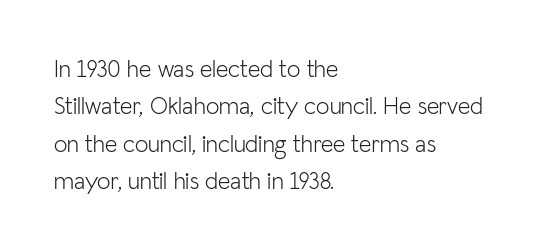
The image shows 24 px text type, upright; set left-aligned, normal line spacing (1.56x), normal letter spacing, not underlined.
